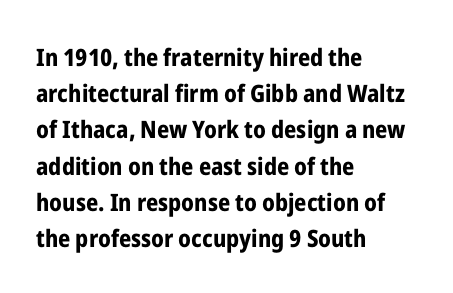
The vertical gap from one line to the next is medium. In terms of posture, this sample is upright. Look at the stroke-to-counter ratio: heavy, a bold. Clear beneath every line of the passage. Casual observation: everything's shoved over to the left. You could call the tracking neutral — neither tight nor loose.
